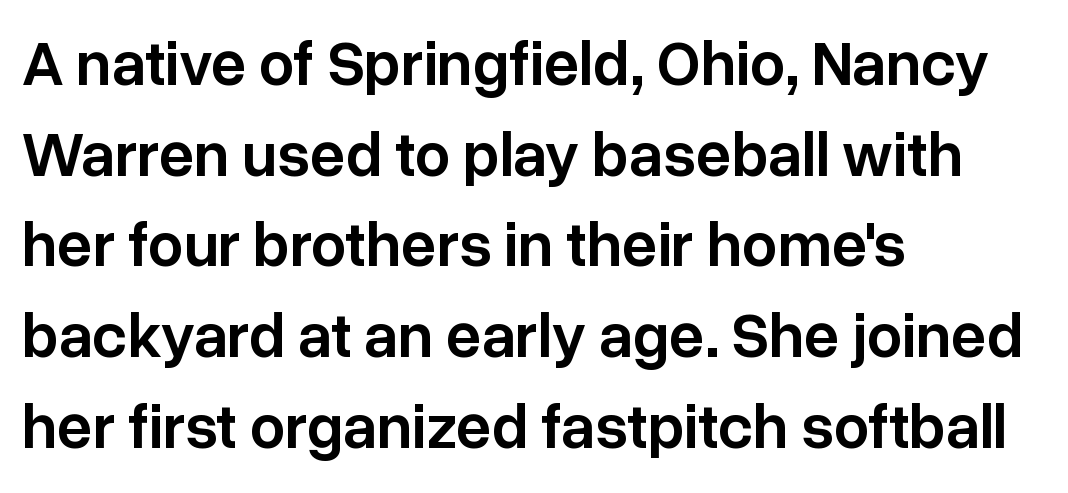
Inter-character spacing is left at the font's built-in metrics. Type style note: lacks serifs. The strip under each line holds only bare page. Every character sits straight up, as roman type does. Short and long lines alike share a common starting point at left.
